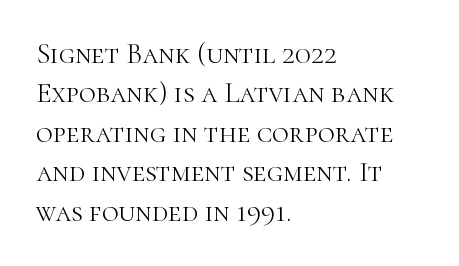
The image shows 29 px light serif type, upright; set left-aligned, normal line spacing (1.36x), normal letter spacing, not underlined; high stroke contrast and a medium x-height.
